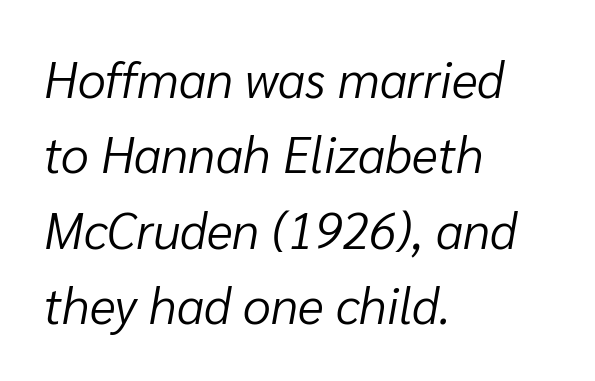
Rule under the text: the space is simply empty. The gaps between neighbouring characters are ordinary and unremarkable. Here the designer chose a conventional face with non-uniform glyph widths. Teacher's note: observe the even left margin — that is flush-left alignment.
